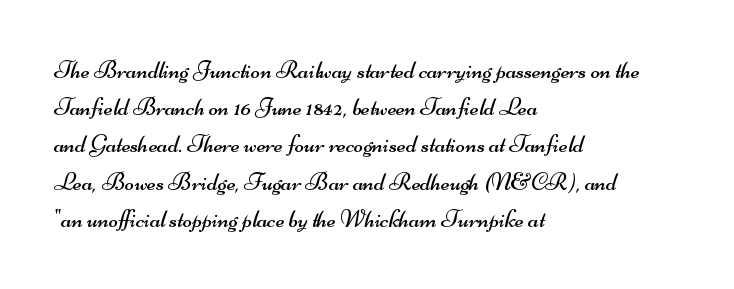
{"bold": "no", "underline": "no", "align": "left", "line_spacing": "normal", "line_spacing_ratio": 1.49, "letter_spacing": "normal", "letter_spacing_em": 0.0, "glyph_px": 25}
